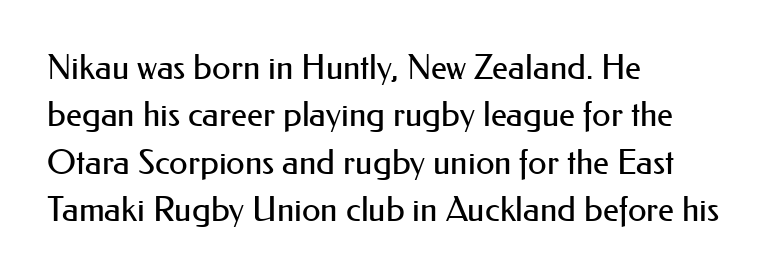
{"serif": "no", "italic": "no", "bold": "no", "weight": "regular", "width": "normal", "stroke_contrast": "medium", "x_height": "small", "monospaced": "no", "underline": "no", "align": "left", "line_spacing": "normal", "line_spacing_ratio": 1.39, "letter_spacing": "normal", "letter_spacing_em": 0.0, "glyph_px": 34}
